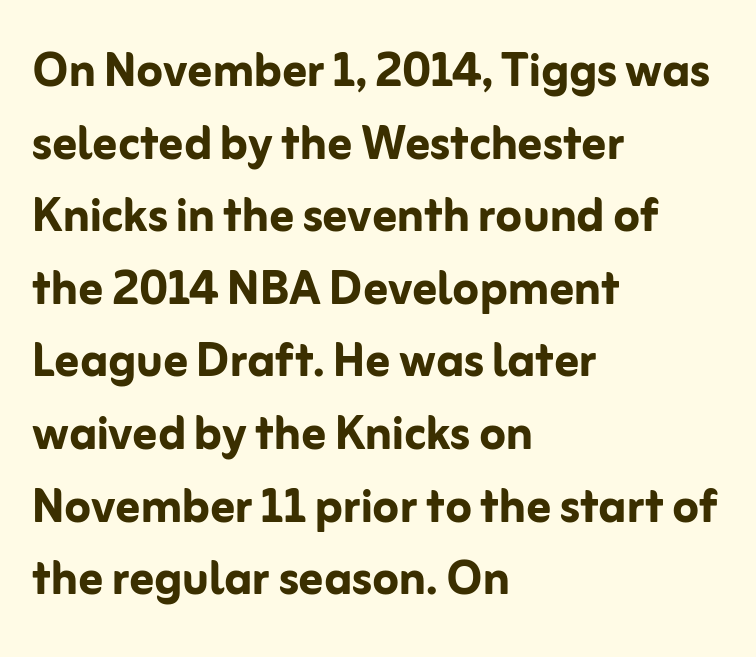
{"serif": "no", "italic": "no", "bold": "yes", "weight": "semibold", "width": "normal", "stroke_contrast": "low", "x_height": "medium", "monospaced": "no", "underline": "no", "align": "left", "line_spacing_ratio": 1.21, "letter_spacing": "normal", "letter_spacing_em": 0.0, "glyph_px": 60}
